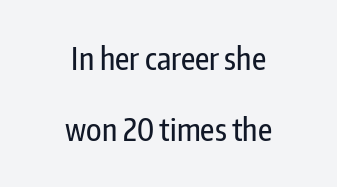
The image shows 31 px condensed sans-serif type, upright; set centered, loose line spacing (2.3x), normal letter spacing, not underlined; low stroke contrast and a medium x-height.
